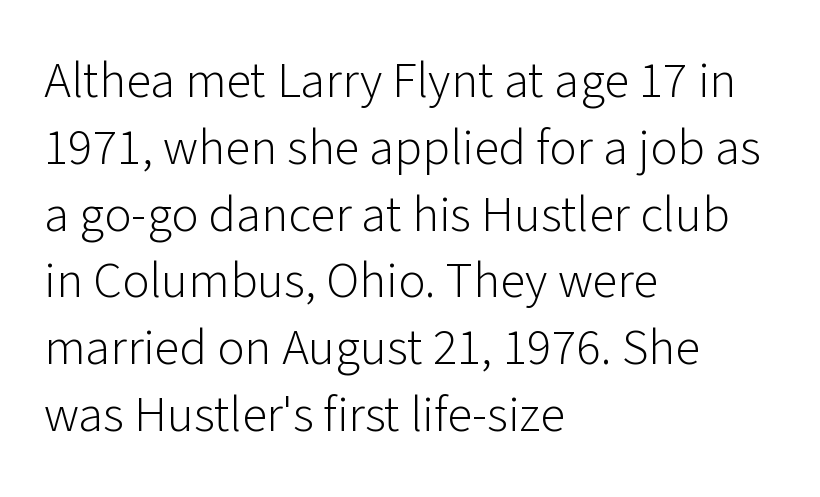
The image shows 51 px light sans-serif type, upright; set left-aligned, normal line spacing (1.31x), normal letter spacing, not underlined; low stroke contrast and a medium x-height.
